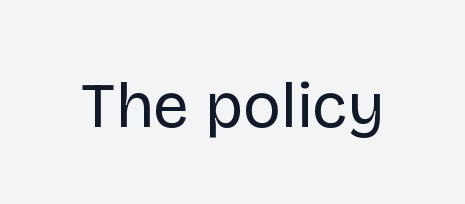
The image shows 64 px regular-weight sans-serif type, upright; set normal letter spacing, not underlined; low stroke contrast and a large x-height.
